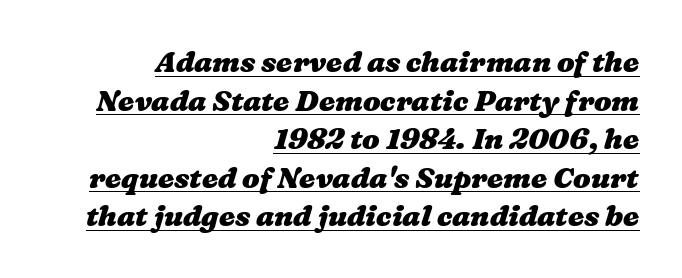
{"bold": "yes", "weight": "heavy", "width": "wide", "stroke_contrast": "medium", "x_height": "medium", "monospaced": "no", "underline": "yes", "align": "right", "line_spacing": "normal", "line_spacing_ratio": 1.33, "letter_spacing": "normal", "letter_spacing_em": 0.0, "glyph_px": 29}
